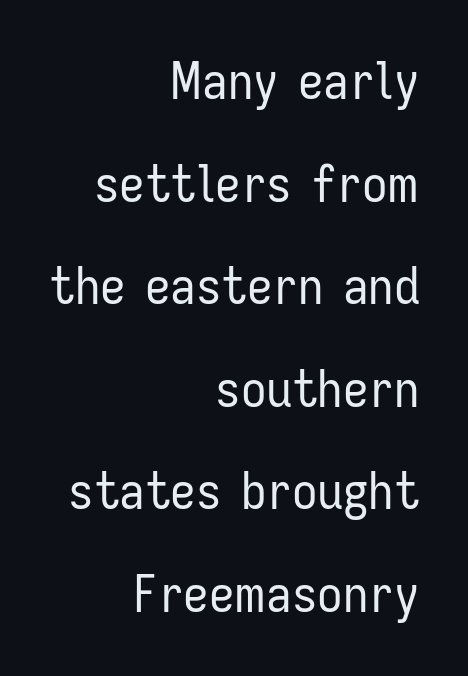
Q: Is the text bold? A: No.
Q: Is the text italic (slanted)? A: No, it is upright.
Q: Is the typeface a serif or a sans-serif typeface? A: Sans-serif.
Q: Is the text underlined? A: No.
Q: How is the paragraph aligned? A: Right-aligned.
Q: Is the spacing between letters normal or unusually wide? A: Normal.
Q: Is the spacing between lines tight, normal or loose? A: Loose.
Q: Width (condensed, normal, or wide)? A: Condensed.
Q: Stroke contrast? A: Low.
Q: x-height? A: Medium.
Q: Monospaced? A: No.
